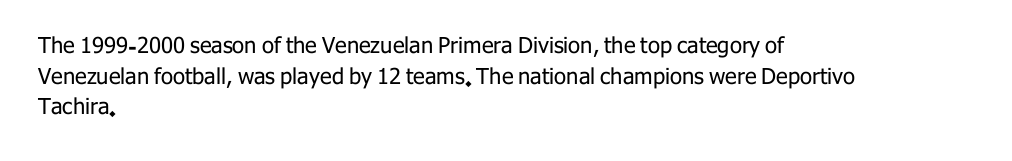
{"italic": "no", "bold": "no", "underline": "no", "align": "left", "line_spacing": "normal", "line_spacing_ratio": 1.39, "letter_spacing": "normal", "letter_spacing_em": 0.0, "glyph_px": 22}
